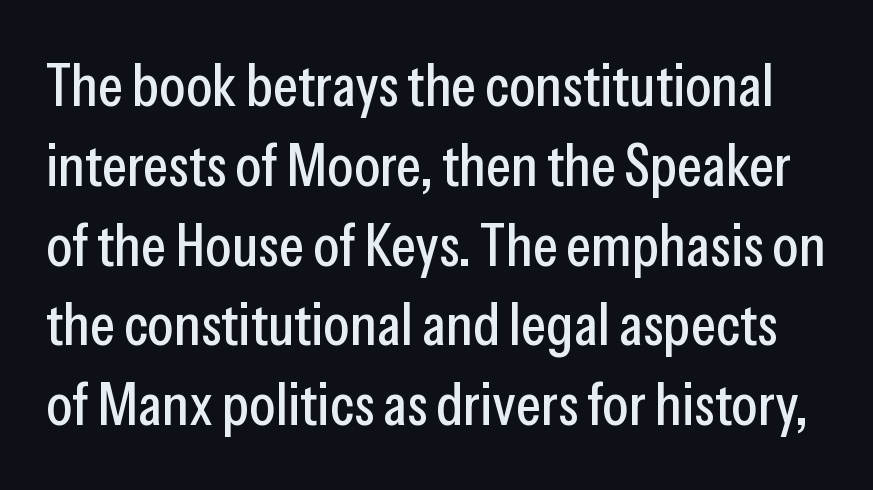
Q: Is the text italic (slanted)? A: No, it is upright.
Q: Is the typeface a serif or a sans-serif typeface? A: Sans-serif.
Q: Is the text underlined? A: No.
Q: Is the spacing between letters normal or unusually wide? A: Normal.
Q: Is the spacing between lines tight, normal or loose? A: Normal.
Q: Width (condensed, normal, or wide)? A: Condensed.
Q: Stroke contrast? A: Low.
Q: x-height? A: Medium.
Q: Monospaced? A: No.
